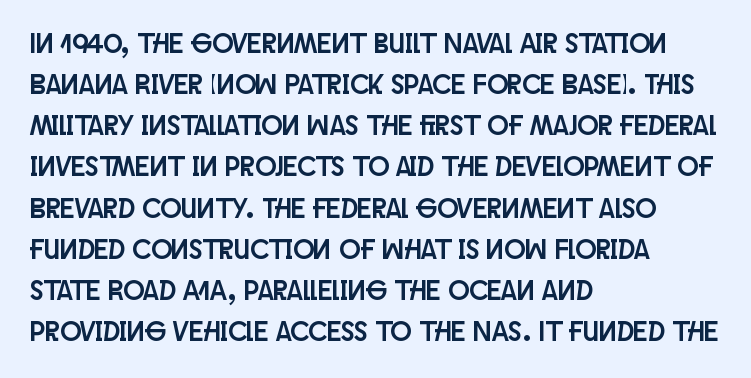
Q: Is the text italic (slanted)? A: No, it is upright.
Q: Is the typeface a serif or a sans-serif typeface? A: Sans-serif.
Q: Is the text underlined? A: No.
Q: How is the paragraph aligned? A: Left-aligned.
Q: Is the spacing between letters normal or unusually wide? A: Normal.
Q: Is the spacing between lines tight, normal or loose? A: Normal.
Q: Width (condensed, normal, or wide)? A: Condensed.
Q: Stroke contrast? A: Low.
Q: x-height? A: Large.
Q: Monospaced? A: No.
